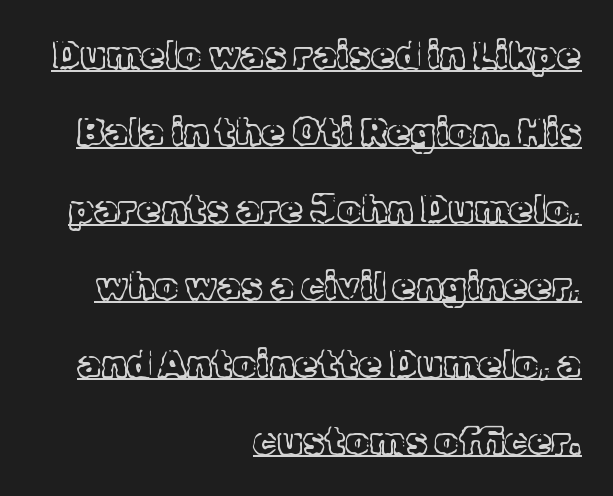
Looks like someone drew a line under every word here. Here the designer chose a conventional face with non-uniform glyph widths. How would I describe the line gaps? Wide and relaxed. Vertical strokes here are truly vertical. Look at the bottom of the vertical strokes: they flare into serifs here. Letter spacing: default.
